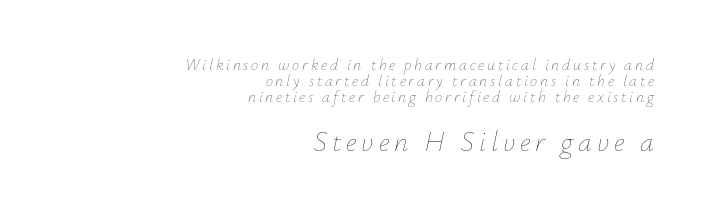
The image shows 28 px thin type, italic (leaning right); set right-aligned, tight line spacing (0.99x), not underlined; the second (bottom) block is 1.75x larger; low stroke contrast and a small x-height.
